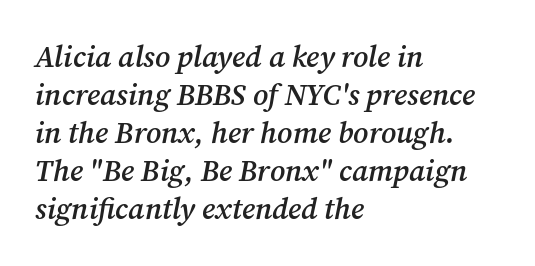
Q: Is the text bold? A: Semi-bold.
Q: Is the text italic (slanted)? A: Yes, it leans right by about 12 degrees.
Q: Is the typeface a serif or a sans-serif typeface? A: Serif.
Q: Is the text underlined? A: No.
Q: How is the paragraph aligned? A: Left-aligned.
Q: Is the spacing between letters normal or unusually wide? A: Normal.
Q: Is the spacing between lines tight, normal or loose? A: Normal.
Q: Width (condensed, normal, or wide)? A: Normal.
Q: Stroke contrast? A: Medium.
Q: x-height? A: Medium.
Q: Monospaced? A: No.
